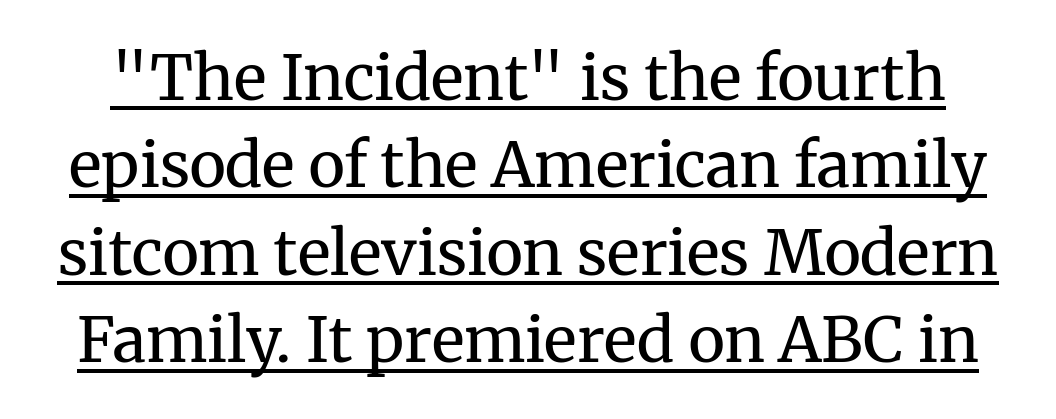
The image shows 62 px regular-weight serif type, upright; set normal line spacing (1.41x), normal letter spacing, underlined; medium stroke contrast and a medium x-height.
